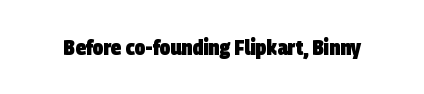
The image shows 21 px bold type; set normal letter spacing, not underlined.
